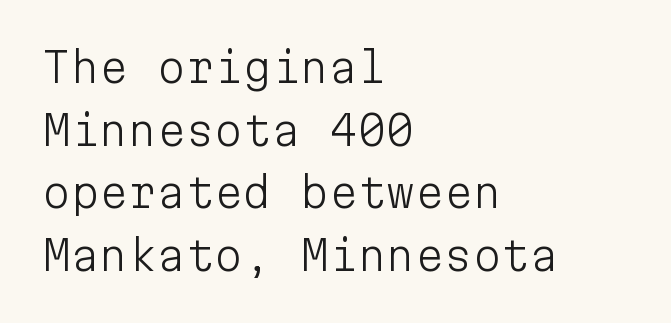
Is the block centered? No — it sits flush against the left margin. The typesetting does not lean heavy: it is not bold. Style check: upright. Any mark beneath the type? The region is blank. Between one letter and the next there's only the usual sliver of space.
